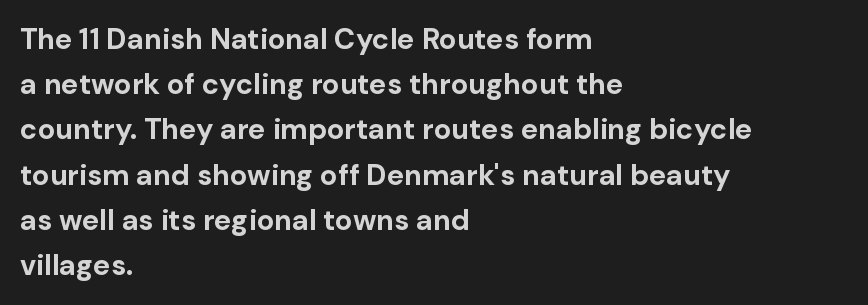
Q: Is the text bold? A: Yes.
Q: Is the text italic (slanted)? A: No, it is upright.
Q: Is the typeface a serif or a sans-serif typeface? A: Sans-serif.
Q: Is the text underlined? A: No.
Q: How is the paragraph aligned? A: Left-aligned.
Q: Is the spacing between letters normal or unusually wide? A: Normal.
Q: Is the spacing between lines tight, normal or loose? A: Normal.
Q: Width (condensed, normal, or wide)? A: Normal.
Q: Stroke contrast? A: Low.
Q: x-height? A: Medium.
Q: Monospaced? A: No.
